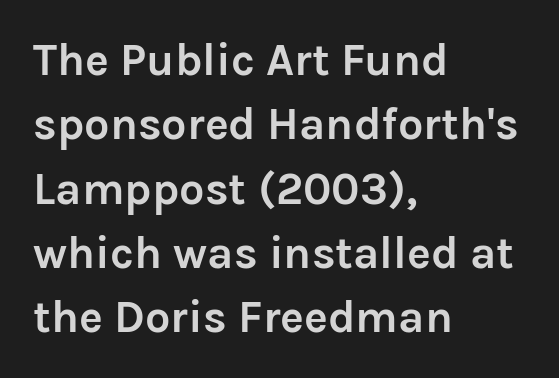
Q: Is the text bold? A: Yes.
Q: Is the text italic (slanted)? A: No, it is upright.
Q: Is the typeface a serif or a sans-serif typeface? A: Sans-serif.
Q: Is the text underlined? A: No.
Q: How is the paragraph aligned? A: Left-aligned.
Q: Is the spacing between letters normal or unusually wide? A: Normal.
Q: Is the spacing between lines tight, normal or loose? A: Normal.
Q: Width (condensed, normal, or wide)? A: Normal.
Q: Stroke contrast? A: Low.
Q: x-height? A: Medium.
Q: Monospaced? A: No.
